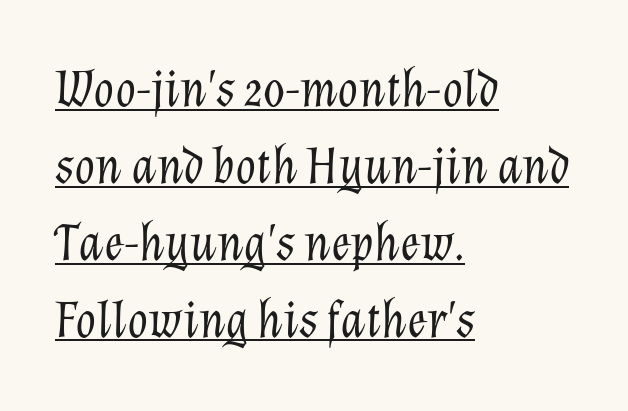
{"italic": "yes", "lean": "right", "slant_degrees": 12, "bold": "no", "weight": "light", "width": "normal", "stroke_contrast": "low", "x_height": "medium", "monospaced": "no", "underline": "yes", "align": "left", "line_spacing": "normal", "line_spacing_ratio": 1.45, "letter_spacing": "normal", "letter_spacing_em": 0.0, "glyph_px": 53}
